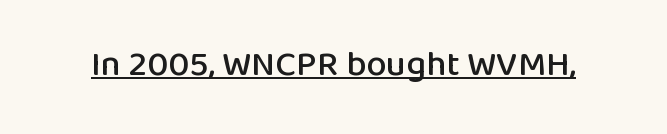
Q: Is the text italic (slanted)? A: No, it is upright.
Q: Is the typeface a serif or a sans-serif typeface? A: Sans-serif.
Q: Is the text underlined? A: Yes.
Q: Is the spacing between letters normal or unusually wide? A: Normal.
Q: Width (condensed, normal, or wide)? A: Normal.
Q: Stroke contrast? A: Low.
Q: x-height? A: Medium.
Q: Monospaced? A: No.
